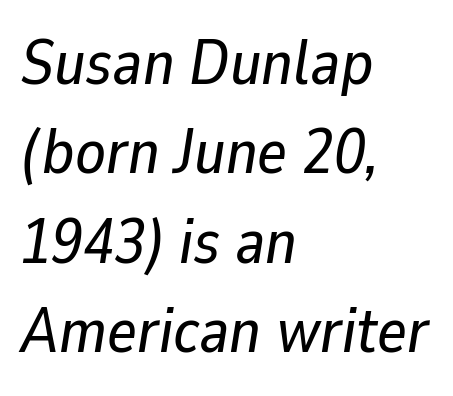
The image shows 63 px text type, italic (leaning right); set left-aligned, normal line spacing (1.42x), normal letter spacing, not underlined; low stroke contrast and a medium x-height.
